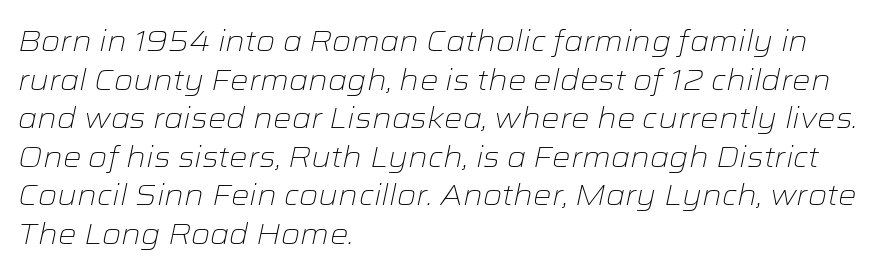
{"italic": "yes", "lean": "right", "slant_degrees": 12, "bold": "no", "weight": "light", "width": "wide", "stroke_contrast": "low", "x_height": "medium", "monospaced": "no", "underline": "no", "align": "left", "line_spacing": "normal", "line_spacing_ratio": 1.33, "letter_spacing": "normal", "letter_spacing_em": 0.0, "glyph_px": 29}
